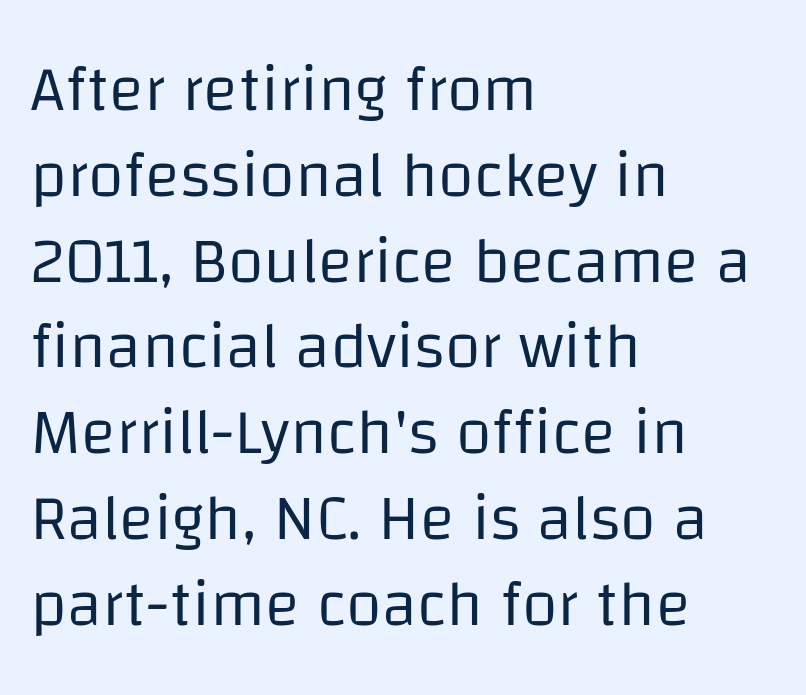
These lines sit exactly where default settings would place them. If you drew a line through each stem, it would be perfectly vertical. Character widths vary here, with narrow letters taking less room than wide ones. These glyphs show unthickened strokes, regular width or finer. Letters rest on an invisible, unmarked baseline. Caption: multi-line text, flush left, ragged right.
